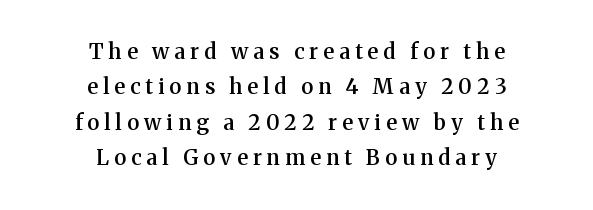
The image shows 21 px text type, upright; set centered, normal line spacing (1.69x), unusually wide letter spacing (+0.25 em), not underlined.
